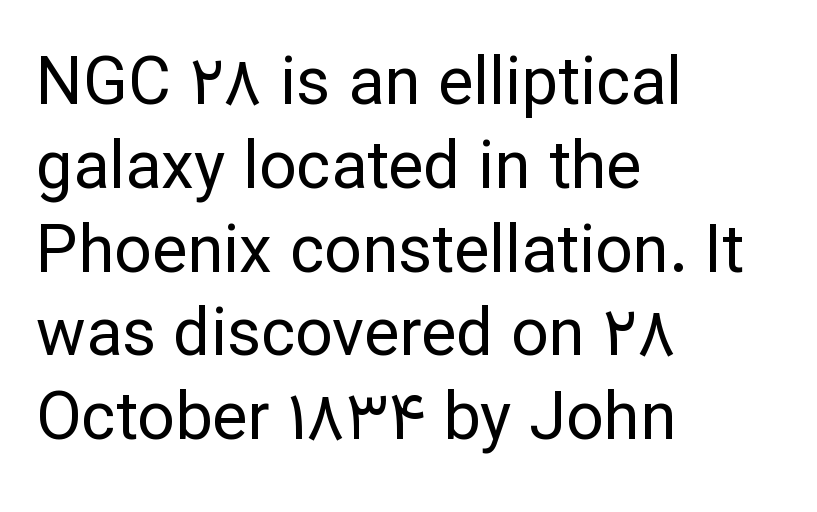
The image shows 66 px regular-weight sans-serif type, upright; set left-aligned, normal line spacing (1.27x), normal letter spacing, not underlined; low stroke contrast and a medium x-height.
